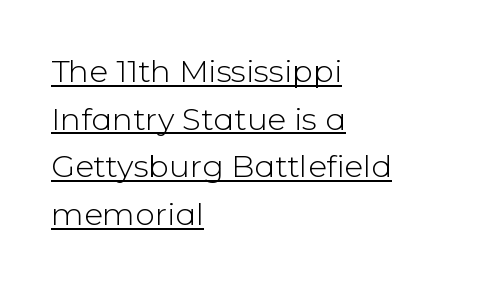
The image shows 31 px light sans-serif type, upright; set left-aligned, normal line spacing (1.54x), normal letter spacing, underlined; low stroke contrast and a medium x-height.
